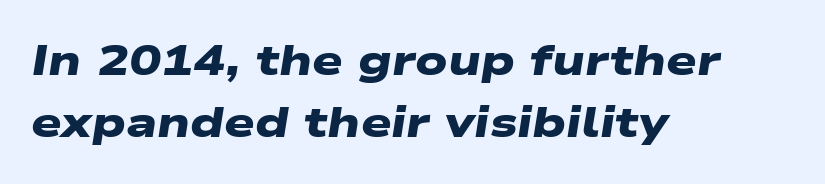
The image shows 43 px heavy, wide sans-serif type; set left-aligned, normal line spacing (1.44x), normal letter spacing, not underlined; low stroke contrast and a medium x-height.
